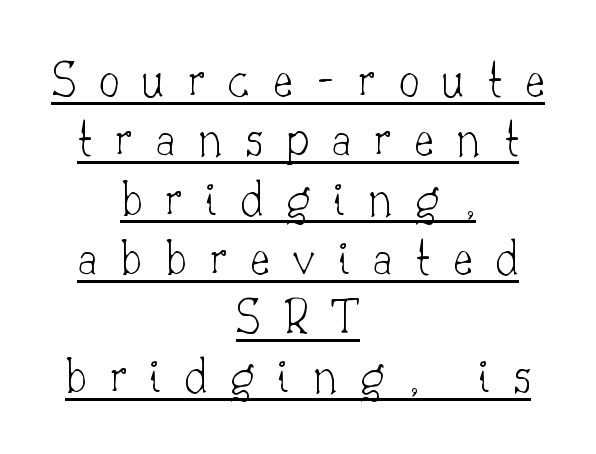
The image shows 52 px thin serif type, upright; set centered, tight line spacing (1.14x), unusually wide letter spacing (+0.44 em), underlined; low stroke contrast and a small x-height.
